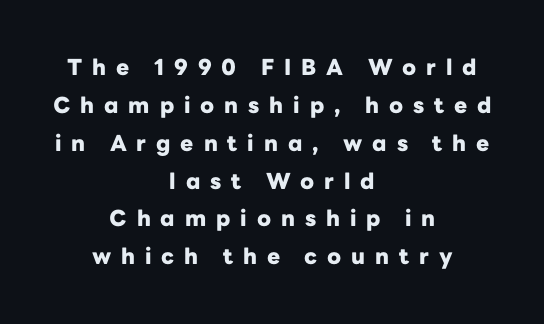
In terms of letterspacing, this is a distinctly airy, spread setting. These lines stack symmetrically, like a column narrowing and widening about its center. This is roman type, the default non-slanted kind. Strong, thick strokes mark this as bold type. The space beneath each line is pristine and unruled.
